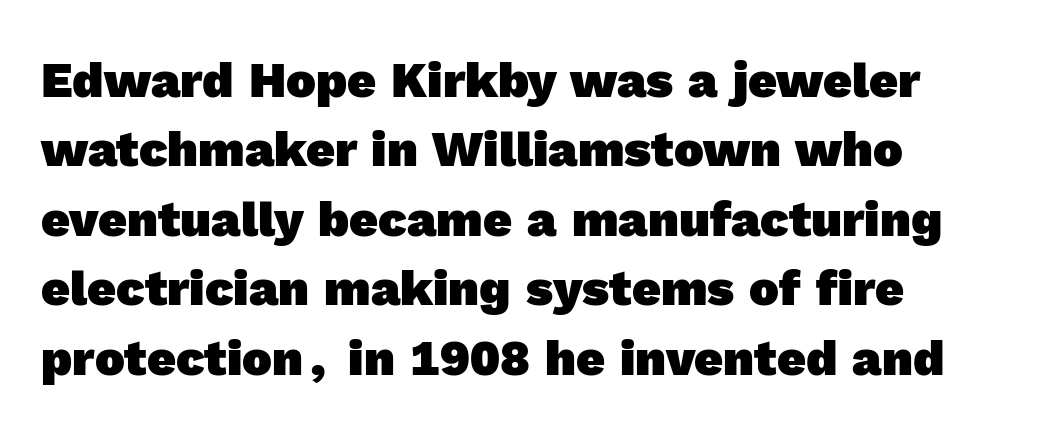
Proportional: the letters do not fall into vertical columns. In CSS terms this would be text-align: left. The passage shown is typeset with a sans-serif family. Look at the stroke-to-counter ratio: heavy, a bold. Honestly, the row spacing looks completely unremarkable. Type without underlining.
